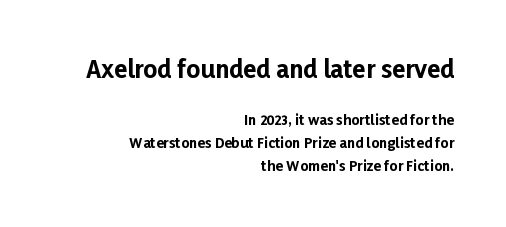
Q: Is the text bold? A: Yes.
Q: Is the text italic (slanted)? A: No, it is upright.
Q: Is the text underlined? A: No.
Q: How is the paragraph aligned? A: Right-aligned.
Q: Is the spacing between letters normal or unusually wide? A: Normal.
Q: Is the spacing between lines tight, normal or loose? A: Normal.
Q: Which block of text is set in a larger size, the first (top) or the second (bottom)? A: The first (top) one.
